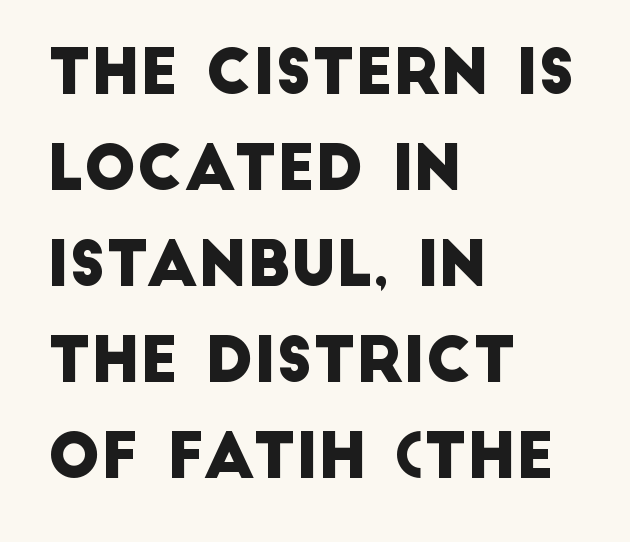
Type without underlining. Honestly, the letter spacing is just normal — you wouldn't notice it. The rag falls on the right side of this text block. The face used here is proportionally spaced, like ordinary book or web type.
